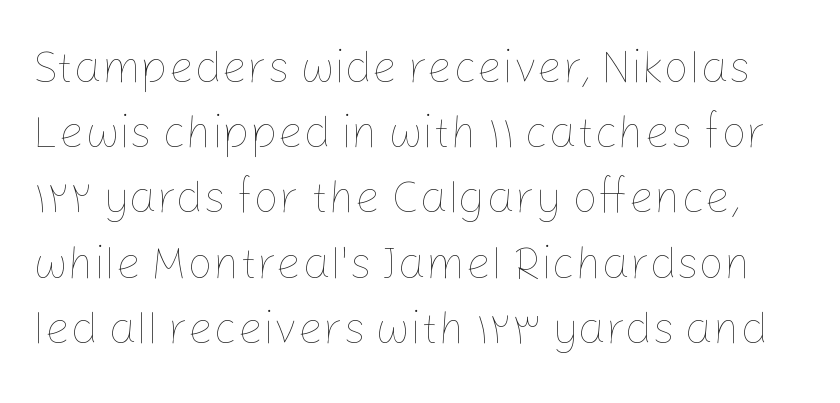
{"italic": "no", "bold": "no", "weight": "thin", "width": "normal", "stroke_contrast": "low", "x_height": "medium", "monospaced": "no", "underline": "no", "line_spacing": "normal", "line_spacing_ratio": 1.45, "letter_spacing": "normal", "letter_spacing_em": 0.0, "glyph_px": 45}
